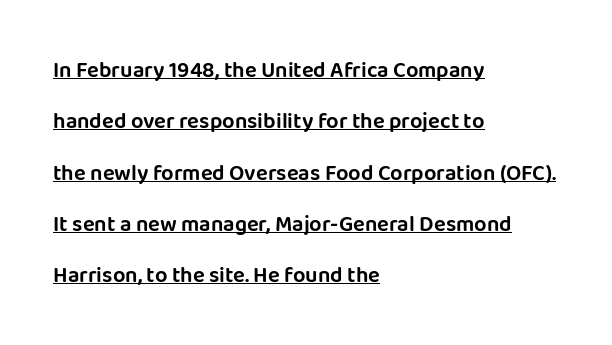
Has an underline been added? It has. In terms of letterspacing, this is plain default setting. Every stem runs plumb, perpendicular to the baseline. These lines stack with their left ends in a neat column. Successive baselines arrive slowly, with a big drop between each.
